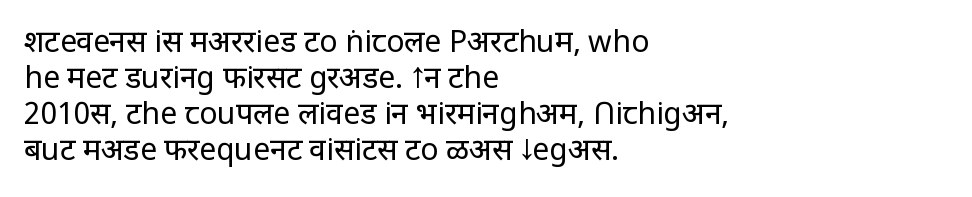
Weight: regular or lighter. These lines are rendered in a variable-pitch font. The ragged edge is on the right, which tells us the setting is flush left. These lines are composed in type without serifs.
